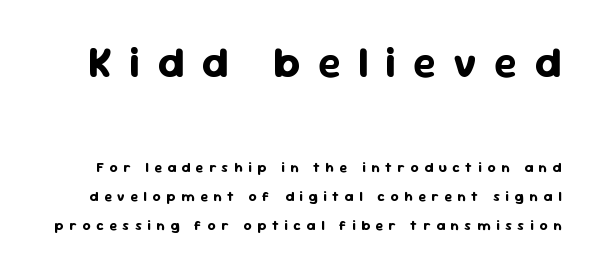
The characters look thick and weighty, a clear bold. When letters stand straight like this, we call the style roman or upright. Descenders are the only things crossing below the line. Two sizes are in play, and the larger belongs to the first block.
